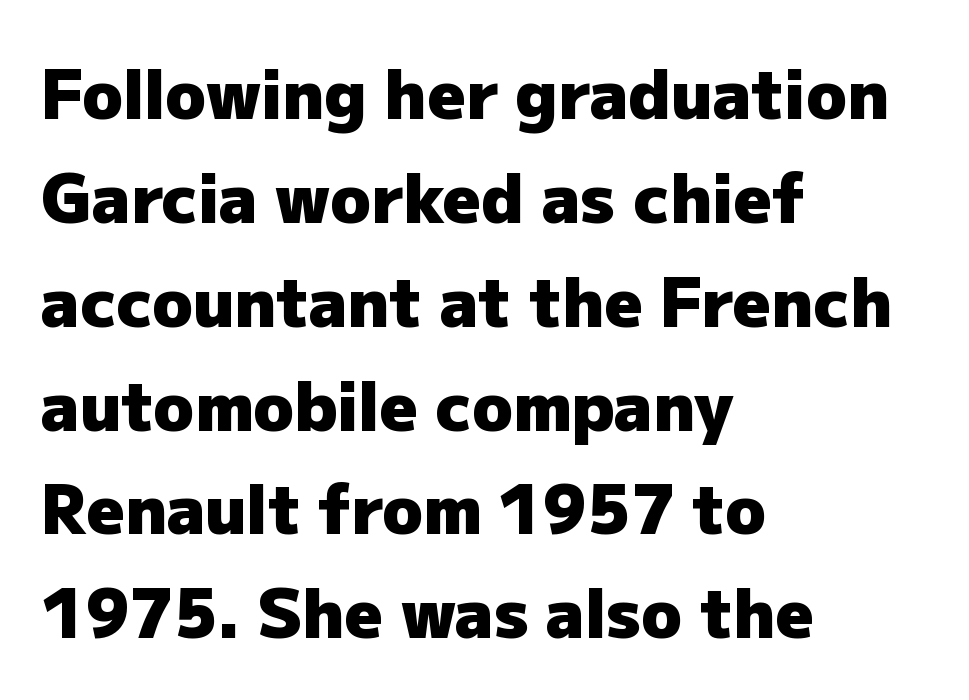
The image shows 67 px heavy sans-serif type, upright; set left-aligned, normal line spacing (1.55x), normal letter spacing, not underlined; low stroke contrast and a medium x-height.
